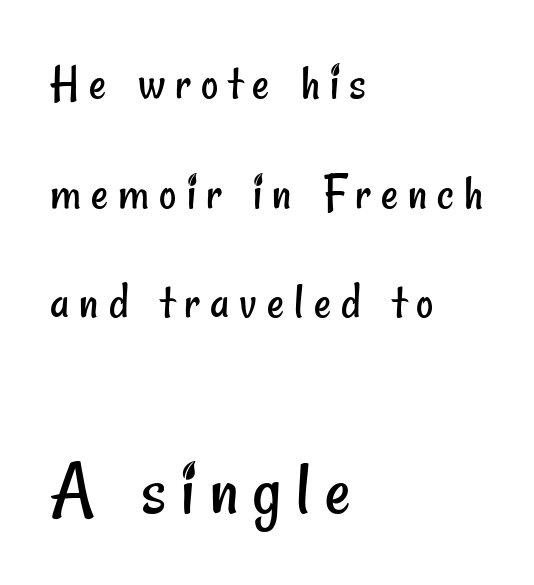
Which chunk is bigger? The second one — the bottom block dwarfs the top. Each new line begins a long way beneath the previous one. Is the stroke heavy? The answer is a plain regular-or-lighter. The face used here is proportionally spaced, like ordinary book or web type. This rendering uses left alignment, leaving the right contour irregular. Unmarked baselines from the first word to the last.
